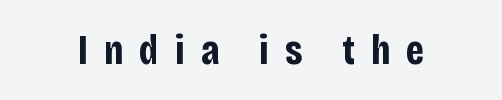
The image shows 42 px bold, condensed sans-serif type, upright; set unusually wide letter spacing (+0.38 em), not underlined; low stroke contrast and a large x-height.
